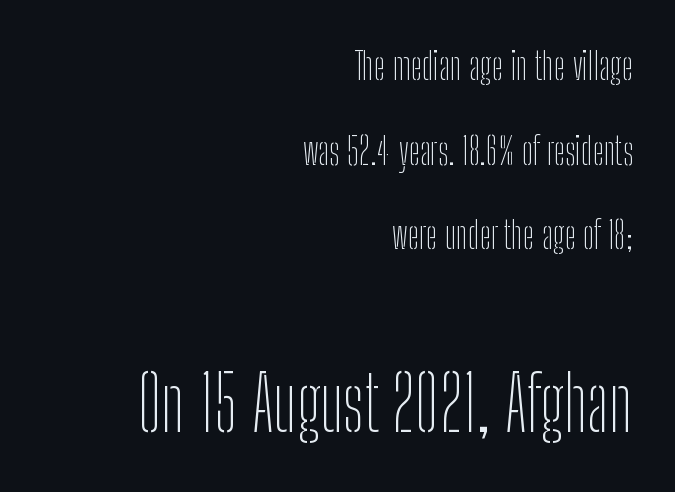
{"serif": "no", "italic": "no", "bold": "no", "weight": "thin", "width": "condensed", "stroke_contrast": "low", "x_height": "medium", "monospaced": "no", "underline": "no", "align": "right", "line_spacing": "loose", "line_spacing_ratio": 2.23, "letter_spacing": "normal", "letter_spacing_em": 0.0, "larger_block": "second", "size_ratio": 2.0, "glyph_px": 76}
